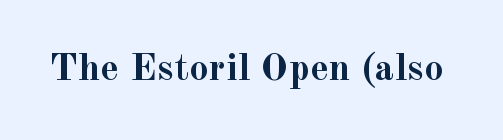
Nope, not italic — everything's standing straight. Its strokes are broad and dark, the hallmark of bold type. A typesetter would call this proportional, since set widths differ per character. The rendering keeps characters at their native spacing. Just letters on the line, the space beneath them empty. Serifs: yes, visible at the terminals of the letterforms.
